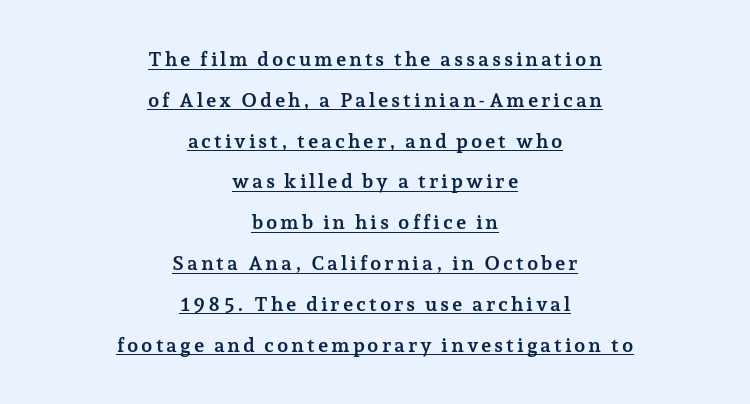
{"italic": "no", "bold": "yes", "underline": "yes", "align": "center", "line_spacing": "loose", "line_spacing_ratio": 2.04, "glyph_px": 20}
